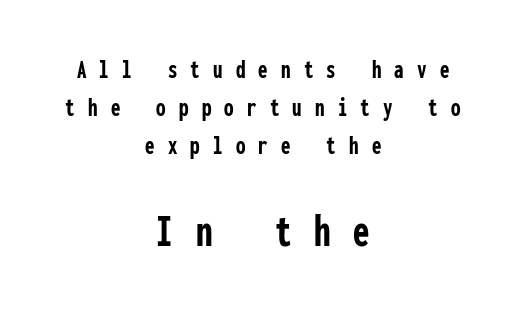
{"serif": "no", "italic": "no", "bold": "yes", "weight": "semibold", "width": "condensed", "stroke_contrast": "low", "x_height": "medium", "monospaced": "yes", "underline": "no", "align": "center", "line_spacing": "normal", "line_spacing_ratio": 1.4, "letter_spacing": "wide", "letter_spacing_em": 0.49, "larger_block": "second", "size_ratio": 1.74, "glyph_px": 47}
